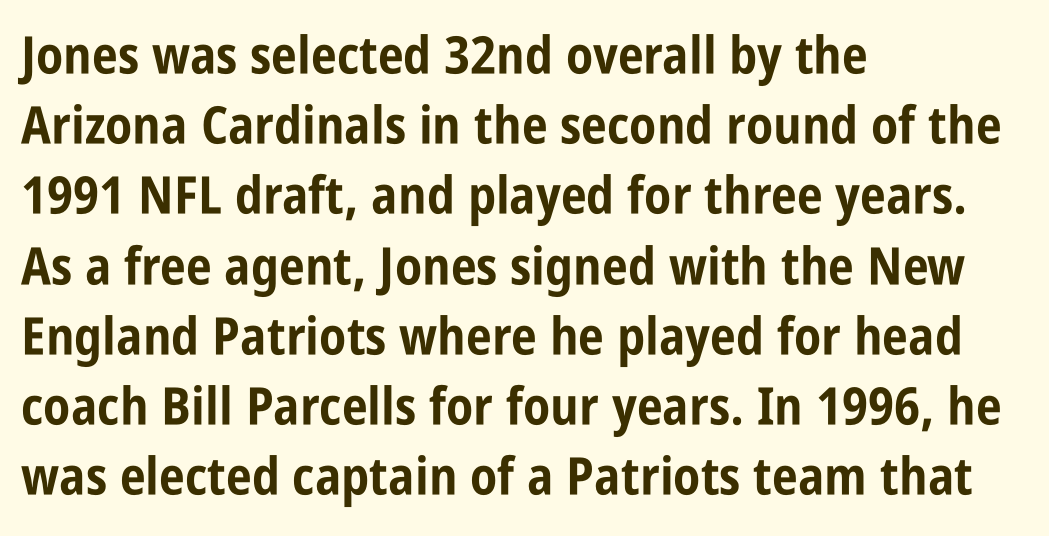
Q: Is the text bold? A: Yes.
Q: Is the text italic (slanted)? A: No, it is upright.
Q: Is the typeface a serif or a sans-serif typeface? A: Sans-serif.
Q: Is the text underlined? A: No.
Q: How is the paragraph aligned? A: Left-aligned.
Q: Is the spacing between letters normal or unusually wide? A: Normal.
Q: Is the spacing between lines tight, normal or loose? A: Normal.
Q: Width (condensed, normal, or wide)? A: Condensed.
Q: Stroke contrast? A: Low.
Q: x-height? A: Large.
Q: Monospaced? A: No.
